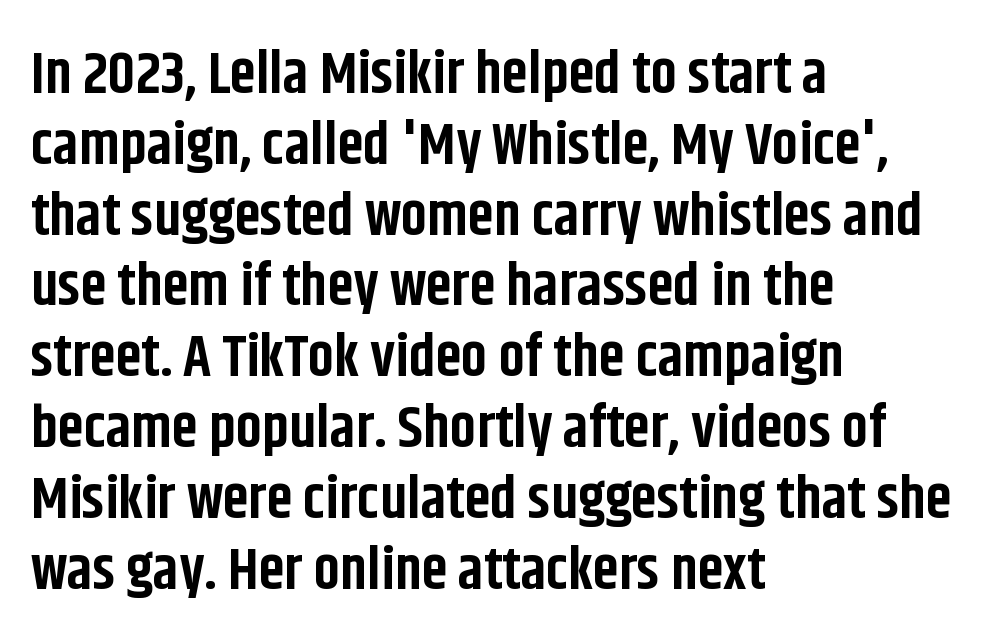
Horizontal alignment here is leftward, the default for most running prose. Heavy-handed strokes throughout: this text is bold. The gaps between neighbouring characters are ordinary and unremarkable. This sample has the flowing, uneven cadence of proportional lettering. Nope, no serifs anywhere on these letters.
